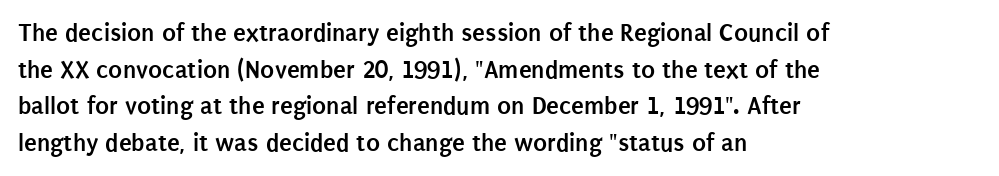
The image shows 26 px bold type, upright; set left-aligned, normal line spacing (1.41x), normal letter spacing, not underlined.
